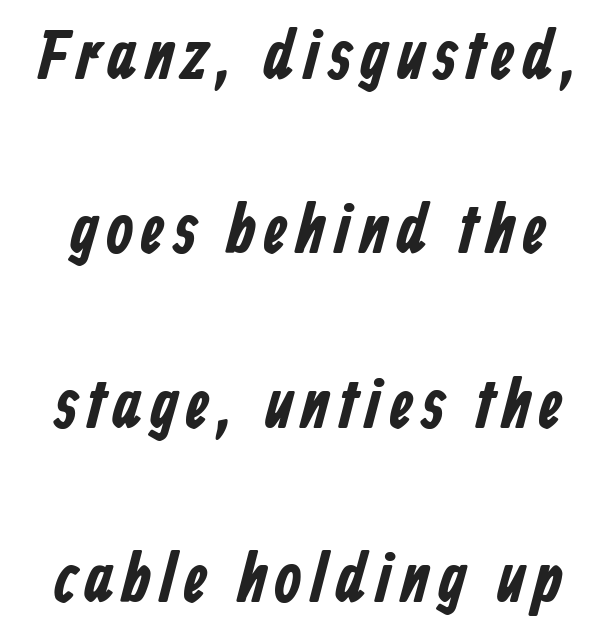
The image shows 70 px bold, condensed sans-serif type; set loose line spacing (2.49x), not underlined; low stroke contrast and a medium x-height.
